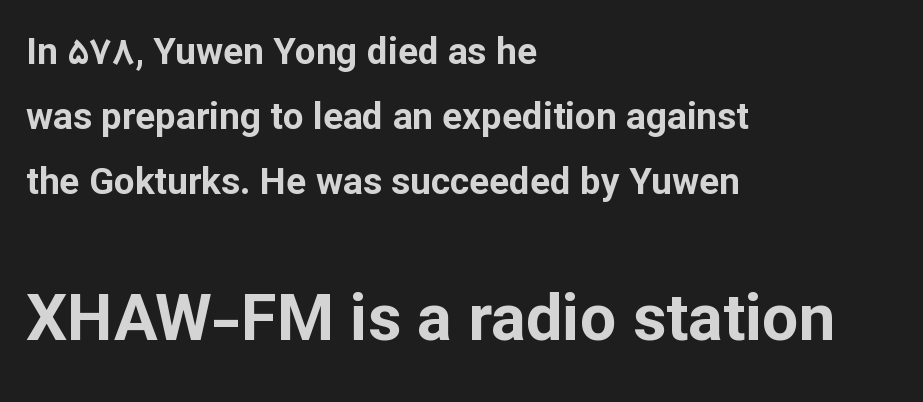
The image shows 65 px bold sans-serif type, upright; set left-aligned, line spacing 1.76x, normal letter spacing, not underlined; the second (bottom) block is 1.76x larger; low stroke contrast and a medium x-height.
